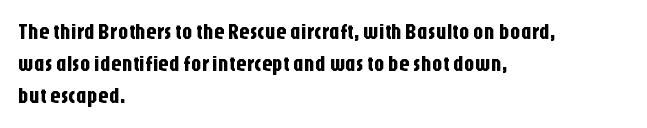
Q: Is the text italic (slanted)? A: No, it is upright.
Q: Is the text underlined? A: No.
Q: How is the paragraph aligned? A: Left-aligned.
Q: Is the spacing between letters normal or unusually wide? A: Normal.
Q: Is the spacing between lines tight, normal or loose? A: Normal.
